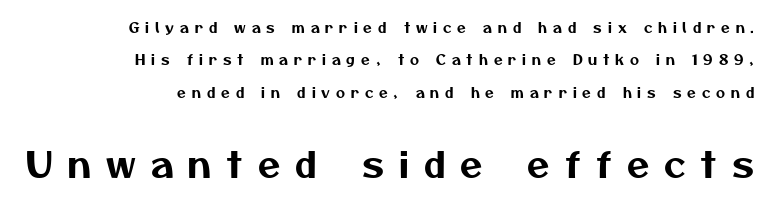
The image shows 36 px sans-serif type; set right-aligned, loose line spacing (2.32x), unusually wide letter spacing (+0.42 em), not underlined; the second (bottom) block is 2.57x larger; medium stroke contrast and a medium x-height.
